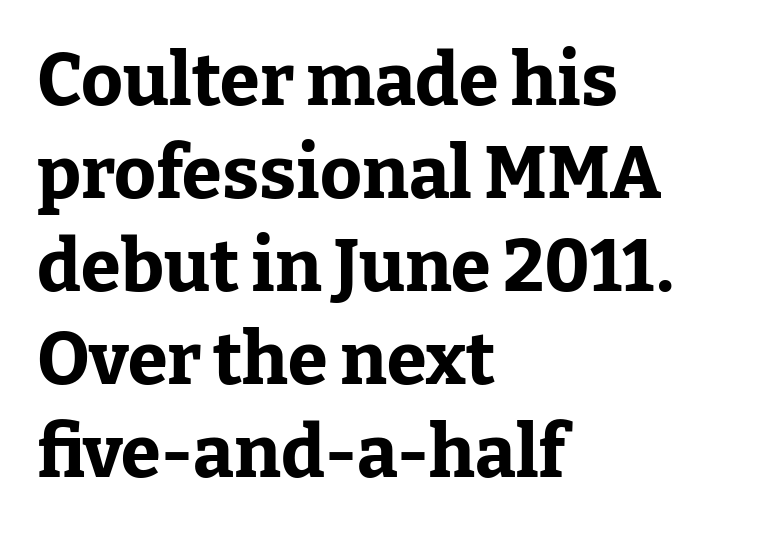
Q: Is the text bold? A: Yes.
Q: Is the text italic (slanted)? A: No, it is upright.
Q: Is the typeface a serif or a sans-serif typeface? A: Serif.
Q: Is the text underlined? A: No.
Q: How is the paragraph aligned? A: Left-aligned.
Q: Is the spacing between letters normal or unusually wide? A: Normal.
Q: Is the spacing between lines tight, normal or loose? A: Normal.
Q: Width (condensed, normal, or wide)? A: Normal.
Q: Stroke contrast? A: Low.
Q: x-height? A: Medium.
Q: Monospaced? A: No.
